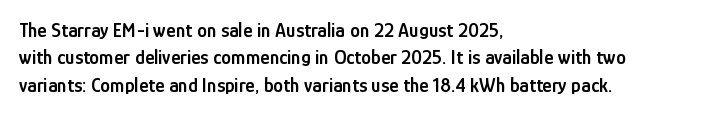
Q: Is the text bold? A: Semi-bold.
Q: Is the text italic (slanted)? A: No, it is upright.
Q: Is the text underlined? A: No.
Q: How is the paragraph aligned? A: Left-aligned.
Q: Is the spacing between letters normal or unusually wide? A: Normal.
Q: Is the spacing between lines tight, normal or loose? A: Normal.
